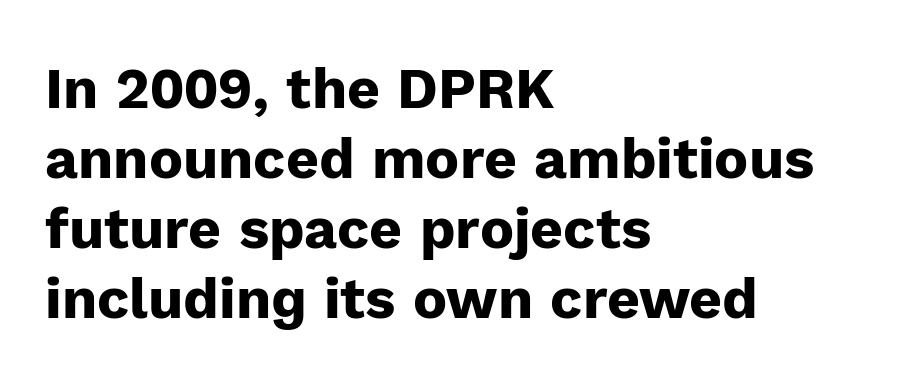
Does the lettering tilt? It doesn't — this is upright. The typesetter chose a ragged-right arrangement here. Set as a true bold cut, around the 700 mark. The rendering uses natural spacing where letterforms have individual widths. Descenders are the only things crossing below the line.
